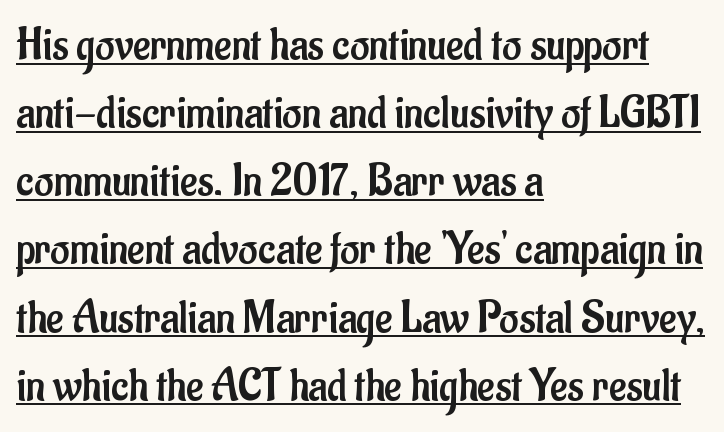
The image shows 47 px regular-weight, condensed sans-serif type, upright; set left-aligned, normal line spacing (1.45x), normal letter spacing, underlined; low stroke contrast and a small x-height.
